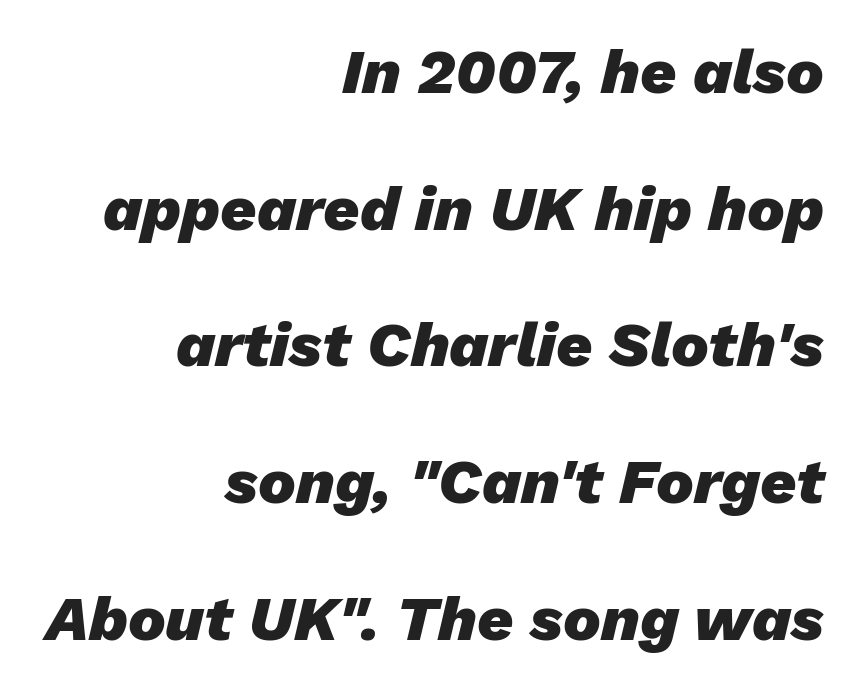
{"italic": "yes", "lean": "right", "slant_degrees": 13, "bold": "yes", "weight": "heavy", "width": "normal", "stroke_contrast": "low", "x_height": "medium", "monospaced": "no", "underline": "no", "align": "right", "line_spacing": "loose", "line_spacing_ratio": 2.17, "letter_spacing": "normal", "letter_spacing_em": 0.0, "glyph_px": 63}
